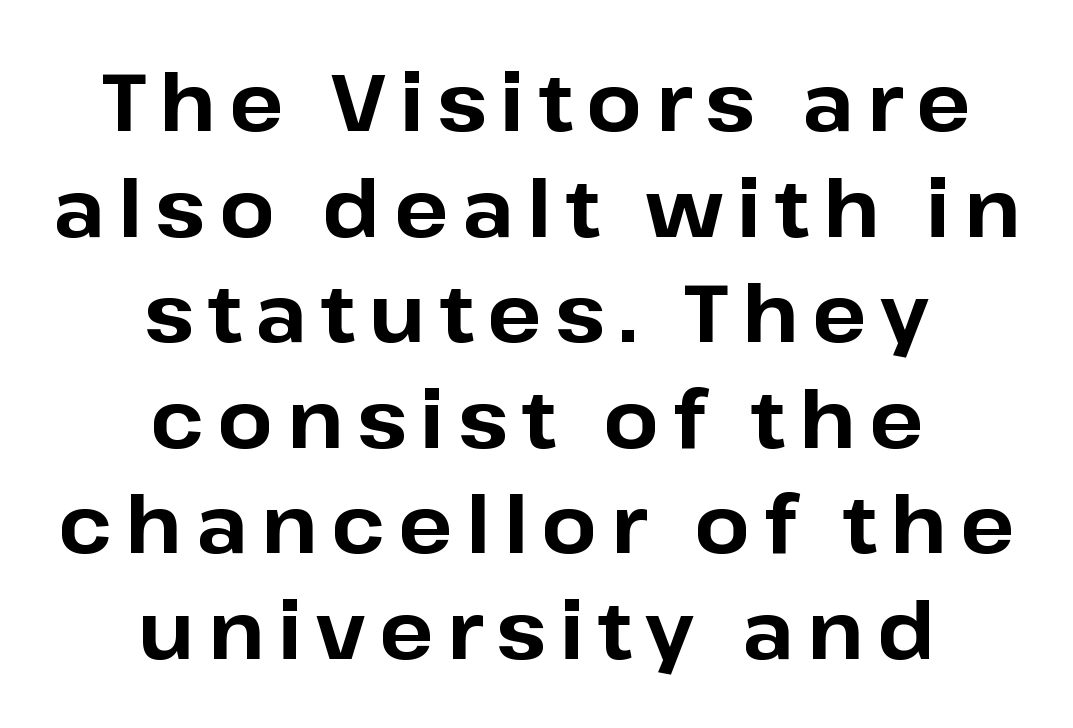
Underlining? Definitely not there. Compared with a flush-left layout, this one balances lines on the center instead. Does the weight exceed regular? Yes, all the way to bold. Varying glyph widths throughout — classic text-font behaviour.
